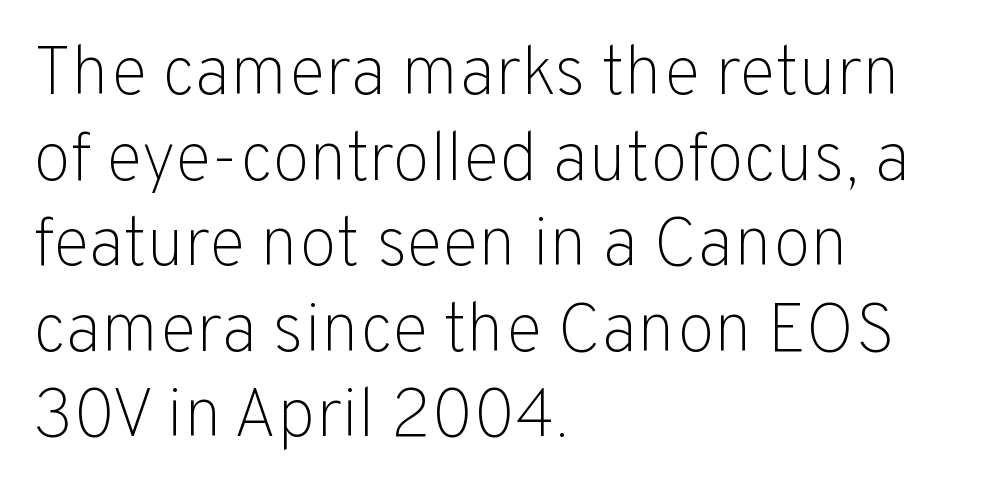
Q: Is the text bold? A: No.
Q: Is the text italic (slanted)? A: No, it is upright.
Q: Is the typeface a serif or a sans-serif typeface? A: Sans-serif.
Q: Is the text underlined? A: No.
Q: How is the paragraph aligned? A: Left-aligned.
Q: Is the spacing between letters normal or unusually wide? A: Normal.
Q: Width (condensed, normal, or wide)? A: Normal.
Q: Stroke contrast? A: Low.
Q: x-height? A: Medium.
Q: Monospaced? A: No.
